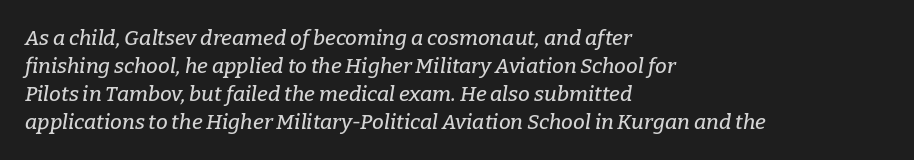
{"italic": "yes", "lean": "right", "slant_degrees": 9, "underline": "no", "align": "left", "line_spacing": "normal", "line_spacing_ratio": 1.33, "letter_spacing": "normal", "letter_spacing_em": 0.0, "glyph_px": 21}
